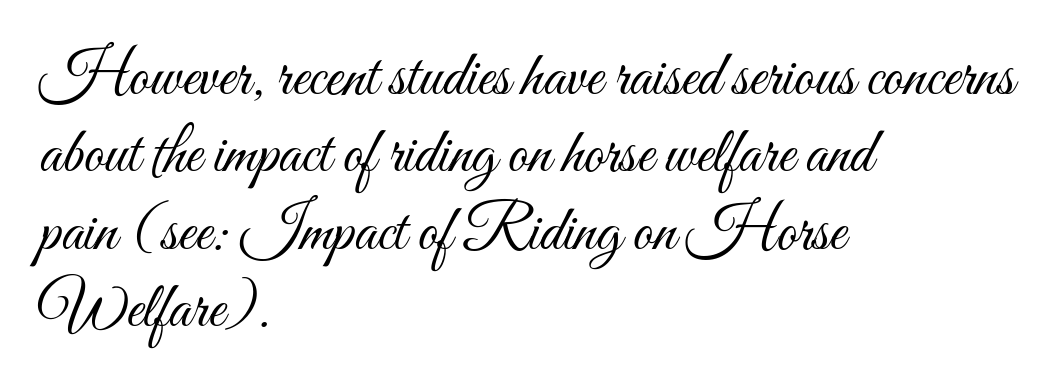
{"bold": "no", "weight": "light", "width": "condensed", "stroke_contrast": "medium", "x_height": "small", "monospaced": "no", "underline": "no", "align": "left", "line_spacing_ratio": 1.21, "letter_spacing": "normal", "letter_spacing_em": 0.0, "glyph_px": 64}
